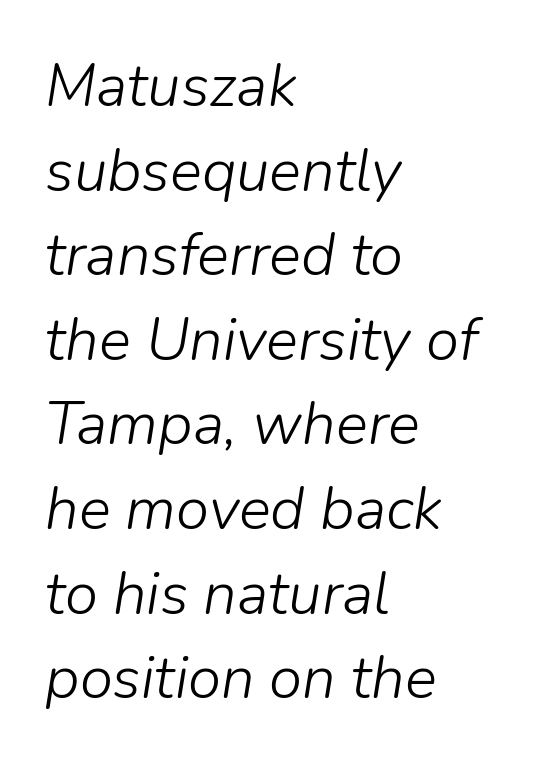
The passage shown is not underscored anywhere. Reading down the block, your eye returns to a fixed left position each line. Do the characters align in a grid? No, the font is proportional. The weight would be labelled regular, book, light, or lighter still.
